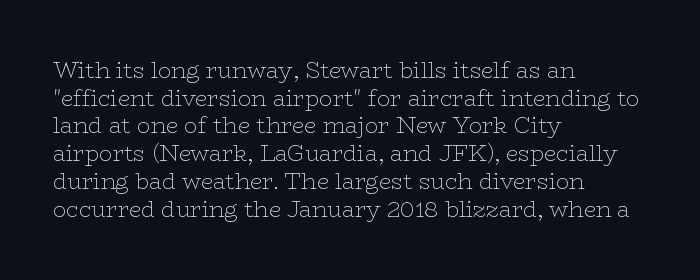
The typeface has the unassuming heft of standard copy or less. Vertical strokes here are truly vertical. A clean baseline with only descenders dipping below it. Default kerning and tracking; the words read as compact shapes.
